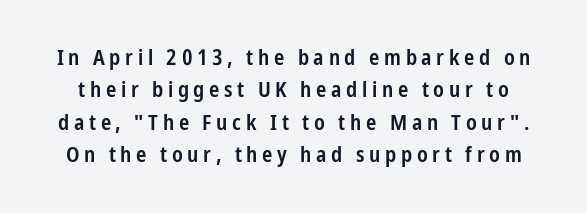
Notice how the stems are strictly vertical — no italics here. Honestly, the letter spacing is so wide it's the main thing you notice. Whoever set this chose a conventional vertical rhythm. The passage shown is not underscored anywhere. Weight: semibold (demi).
